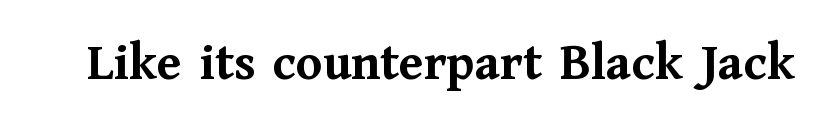
Q: Is the text bold? A: Yes.
Q: Is the text italic (slanted)? A: No, it is upright.
Q: Is the typeface a serif or a sans-serif typeface? A: Serif.
Q: Is the text underlined? A: No.
Q: Is the spacing between letters normal or unusually wide? A: Normal.
Q: Width (condensed, normal, or wide)? A: Normal.
Q: Stroke contrast? A: Medium.
Q: x-height? A: Medium.
Q: Monospaced? A: No.
